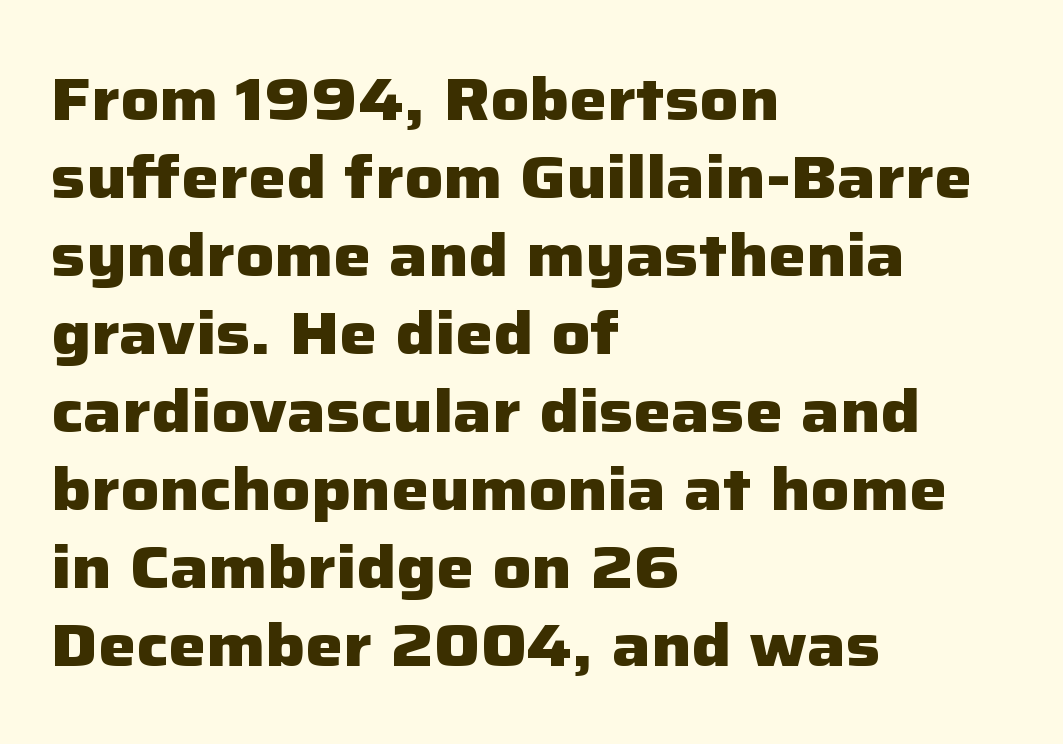
The image shows 60 px heavy sans-serif type, upright; set left-aligned, normal line spacing (1.3x), normal letter spacing, not underlined; low stroke contrast and a medium x-height.
